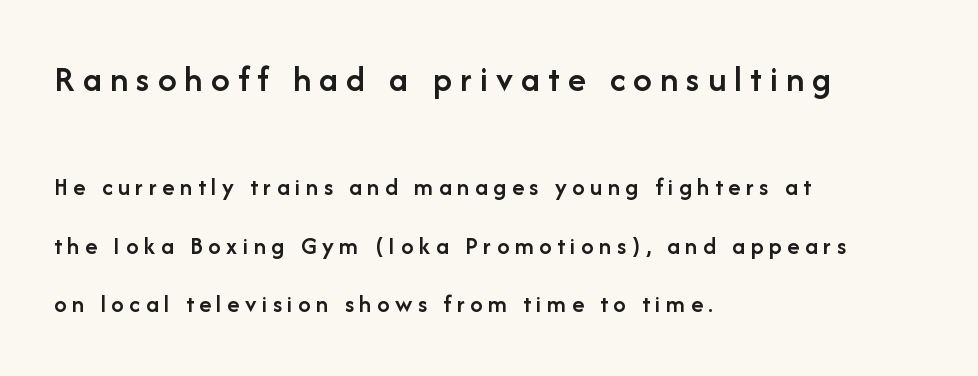
Q: Is the text bold? A: Semi-bold.
Q: Is the text italic (slanted)? A: No, it is upright.
Q: Is the typeface a serif or a sans-serif typeface? A: Sans-serif.
Q: Is the text underlined? A: No.
Q: How is the paragraph aligned? A: Left-aligned.
Q: Is the spacing between letters normal or unusually wide? A: Unusually wide.
Q: Is the spacing between lines tight, normal or loose? A: Loose.
Q: Which block of text is set in a larger size, the first (top) or the second (bottom)? A: The first (top) one.
Q: Width (condensed, normal, or wide)? A: Normal.
Q: Stroke contrast? A: Low.
Q: x-height? A: Medium.
Q: Monospaced? A: No.
